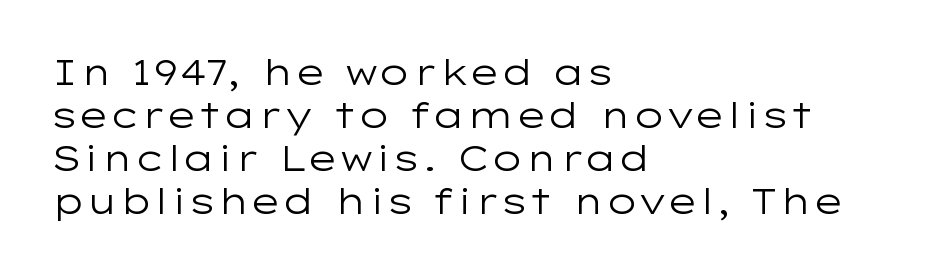
Visually the block forms a straight wall on the left and a jagged coastline on the right. Underlining? Definitely not there. No chunkiness to these letters — they're not bold. The typography opts for an upright posture over an oblique one. Looks like regular typesetting: each glyph gets only the width it needs.
